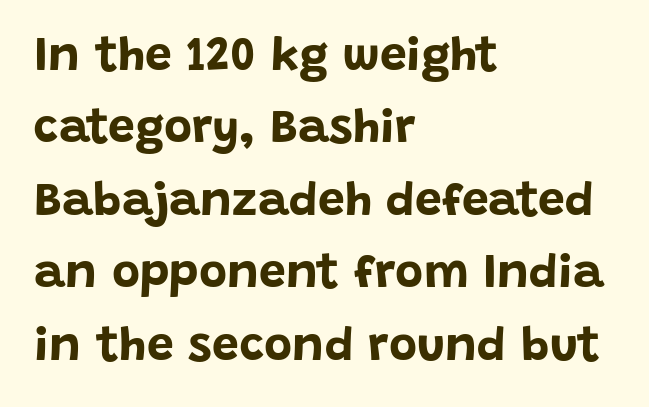
{"serif": "no", "italic": "no", "bold": "yes", "weight": "bold", "width": "normal", "stroke_contrast": "low", "x_height": "large", "monospaced": "no", "underline": "no", "align": "left", "line_spacing": "normal", "line_spacing_ratio": 1.51, "letter_spacing": "normal", "letter_spacing_em": 0.0, "glyph_px": 48}
